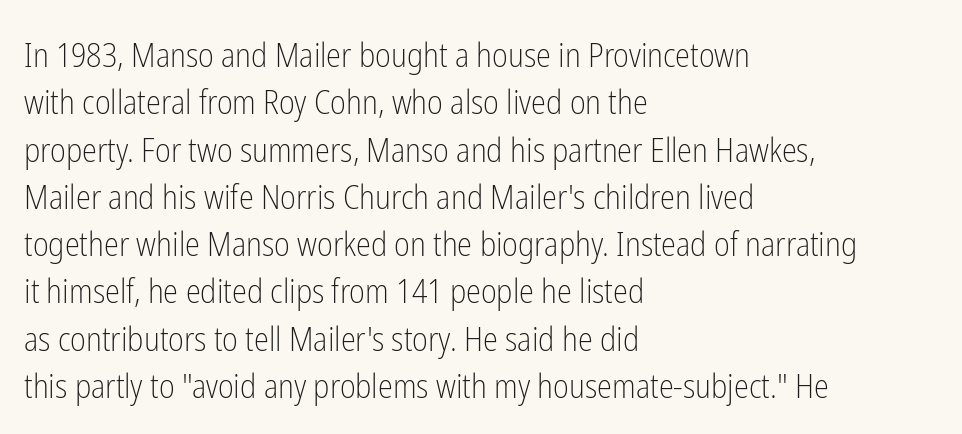
Glyph-to-glyph distance matches everyday printed text. You can tell it's not italic because the verticals are truly vertical. The passage shown stacks its lines at a standard gap. This is sans-serif lettering, the kind often seen on screens and signage.
